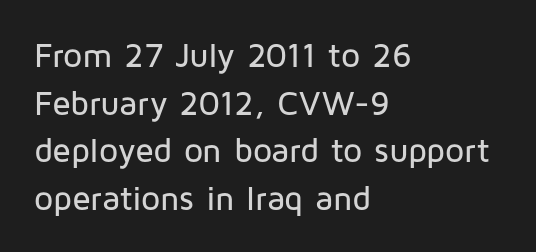
The image shows 34 px sans-serif type, upright; set left-aligned, normal line spacing (1.4x), normal letter spacing, not underlined; low stroke contrast and a medium x-height.
